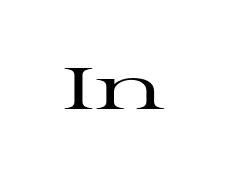
The lettering stays uniformly vertical, giving the passage a roman look. The face used here is rendered with its standard letterfit. Looks like regular typesetting: each glyph gets only the width it needs. The glyphs are unaccompanied by any horizontal stroke below them.
